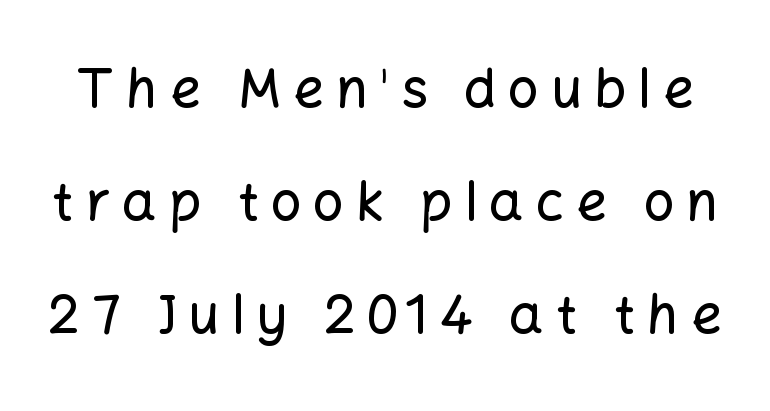
Caption: expanded tracking, letters set apart. Here the designer chose a conventional face with non-uniform glyph widths. The face used here is a sans, in the tradition of grotesques and geometrics. Compared with typical paragraphs, the rows here are farther apart. Italic? Not at all — the glyphs are vertical. Descenders hang freely into open space.
